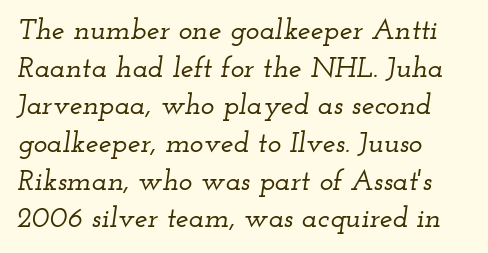
{"serif": "yes", "italic": "yes", "lean": "right", "slant_degrees": 12, "width": "wide", "stroke_contrast": "low", "x_height": "small", "monospaced": "no", "underline": "no", "align": "left", "line_spacing": "normal", "line_spacing_ratio": 1.3, "letter_spacing": "normal", "letter_spacing_em": 0.0, "glyph_px": 29}
